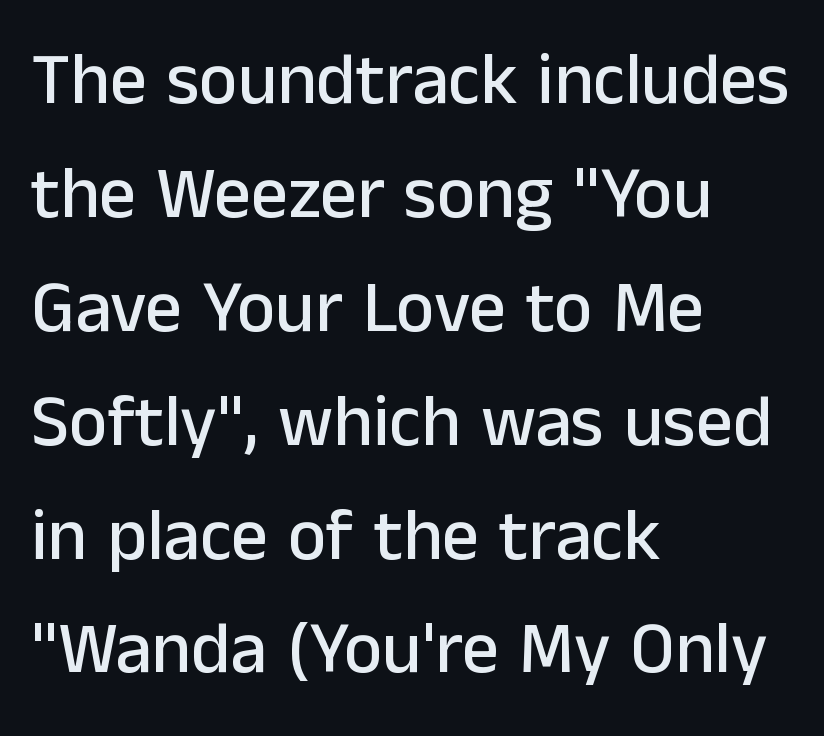
{"serif": "no", "italic": "no", "width": "normal", "stroke_contrast": "low", "x_height": "medium", "monospaced": "no", "underline": "no", "align": "left", "line_spacing": "normal", "line_spacing_ratio": 1.56, "letter_spacing": "normal", "letter_spacing_em": 0.0, "glyph_px": 73}
